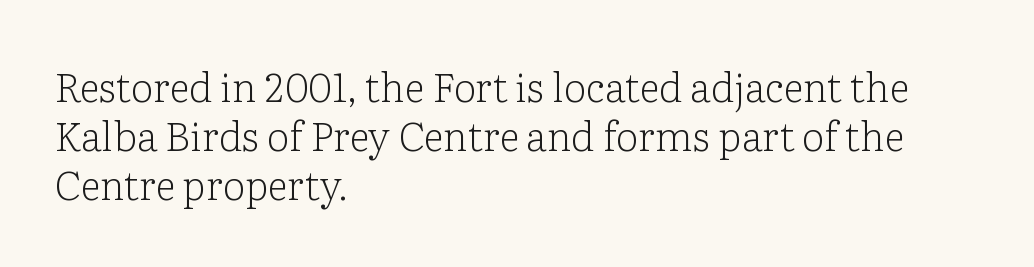
The image shows 40 px light serif type, upright; set left-aligned, line spacing 1.22x, normal letter spacing, not underlined; low stroke contrast and a medium x-height.
